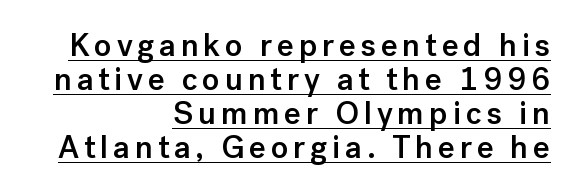
Q: Is the text bold? A: Semi-bold.
Q: Is the text italic (slanted)? A: No, it is upright.
Q: Is the typeface a serif or a sans-serif typeface? A: Sans-serif.
Q: Is the text underlined? A: Yes.
Q: How is the paragraph aligned? A: Right-aligned.
Q: Is the spacing between lines tight, normal or loose? A: Tight.
Q: Width (condensed, normal, or wide)? A: Normal.
Q: Stroke contrast? A: Low.
Q: x-height? A: Medium.
Q: Monospaced? A: No.
